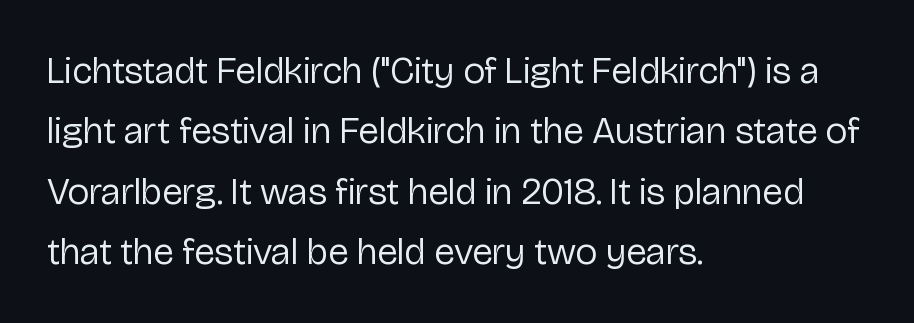
Q: Is the text bold? A: No.
Q: Is the text italic (slanted)? A: No, it is upright.
Q: Is the typeface a serif or a sans-serif typeface? A: Sans-serif.
Q: Is the text underlined? A: No.
Q: How is the paragraph aligned? A: Left-aligned.
Q: Is the spacing between letters normal or unusually wide? A: Normal.
Q: Is the spacing between lines tight, normal or loose? A: Normal.
Q: Width (condensed, normal, or wide)? A: Normal.
Q: Stroke contrast? A: Low.
Q: x-height? A: Medium.
Q: Monospaced? A: No.
